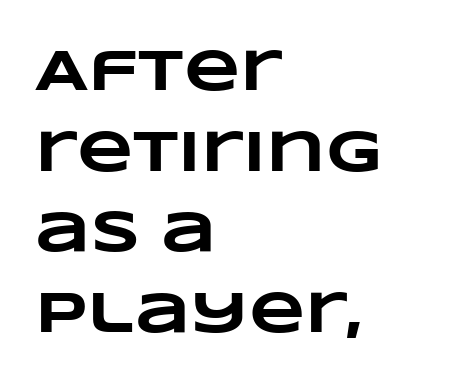
Is the type bold? Yes — the strokes are clearly thick and heavy. The rendering anchors every line to the left-hand side. A normal amount of white space separates one row of letters from the next. Varying glyph widths throughout — classic text-font behaviour.
